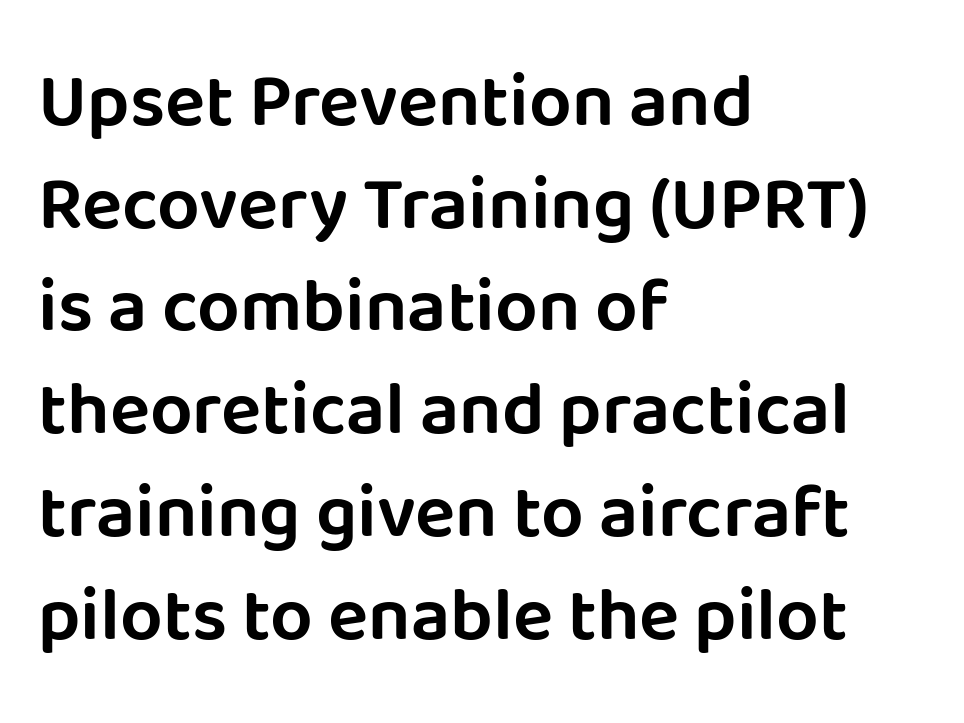
{"serif": "no", "italic": "no", "width": "normal", "stroke_contrast": "low", "x_height": "large", "monospaced": "no", "underline": "no", "align": "left", "line_spacing": "normal", "line_spacing_ratio": 1.37, "letter_spacing": "normal", "letter_spacing_em": 0.0, "glyph_px": 75}
